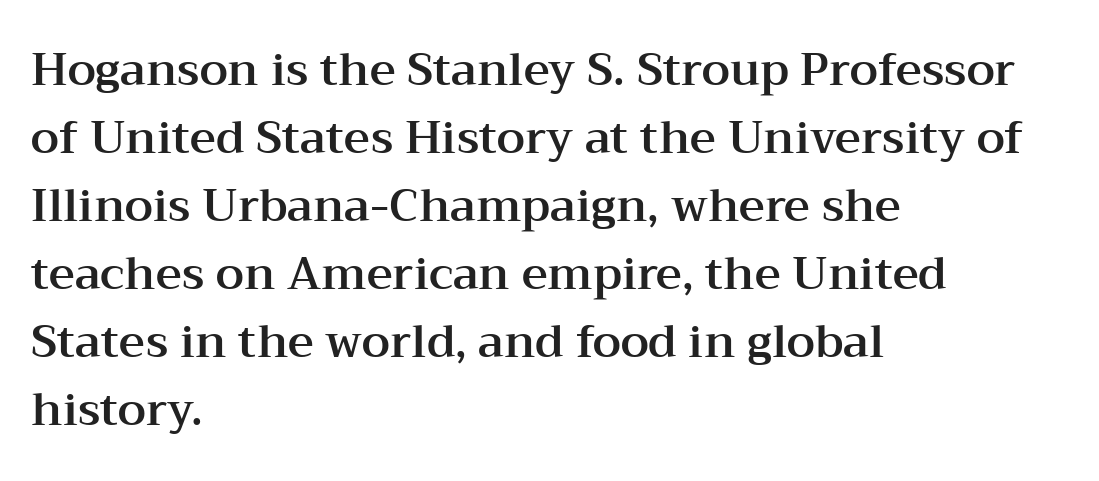
{"serif": "yes", "italic": "no", "width": "wide", "stroke_contrast": "medium", "x_height": "medium", "monospaced": "no", "underline": "no", "align": "left", "line_spacing": "normal", "line_spacing_ratio": 1.51, "letter_spacing": "normal", "letter_spacing_em": 0.0, "glyph_px": 45}
